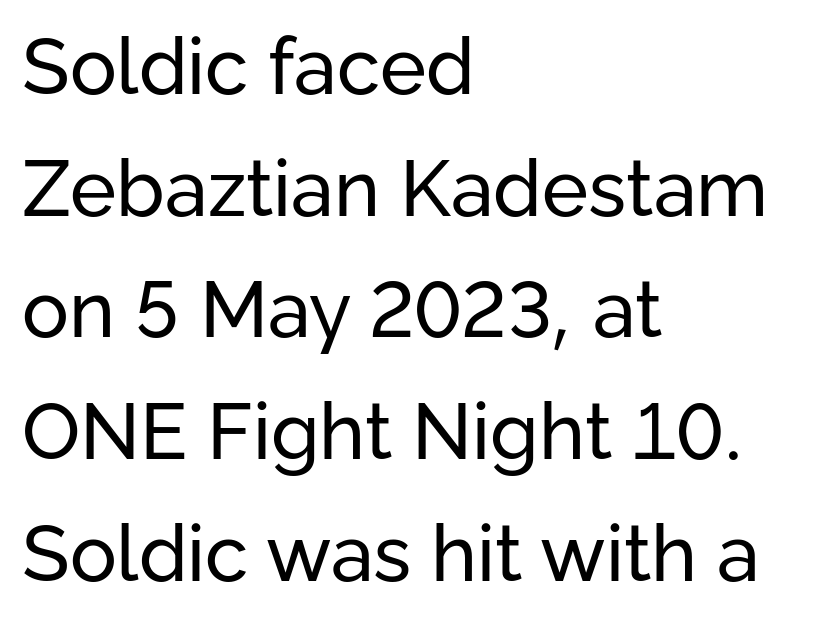
The image shows 78 px regular-weight sans-serif type, upright; set left-aligned, normal line spacing (1.56x), normal letter spacing, not underlined; low stroke contrast and a medium x-height.
